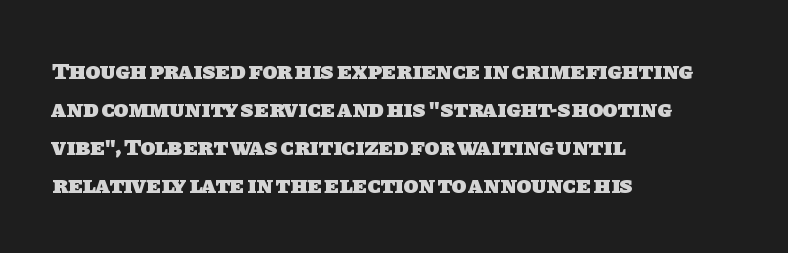
{"bold": "yes", "underline": "no", "align": "left", "line_spacing": "normal", "line_spacing_ratio": 1.58, "letter_spacing": "normal", "letter_spacing_em": 0.0, "glyph_px": 24}
